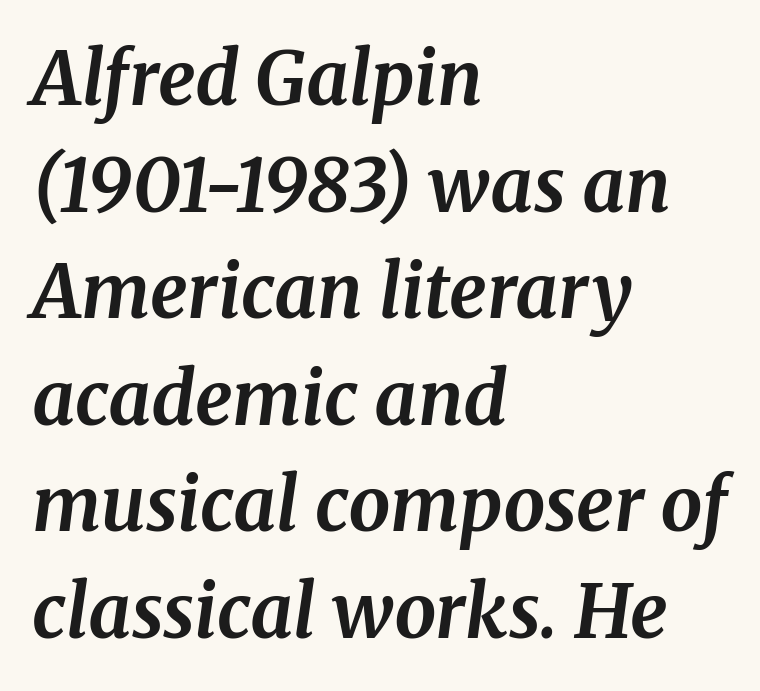
{"serif": "yes", "italic": "yes", "lean": "right", "slant_degrees": 8, "bold": "yes", "weight": "bold", "width": "normal", "stroke_contrast": "medium", "x_height": "medium", "monospaced": "no", "underline": "no", "align": "left", "line_spacing": "normal", "line_spacing_ratio": 1.44, "letter_spacing": "normal", "letter_spacing_em": 0.0, "glyph_px": 74}
